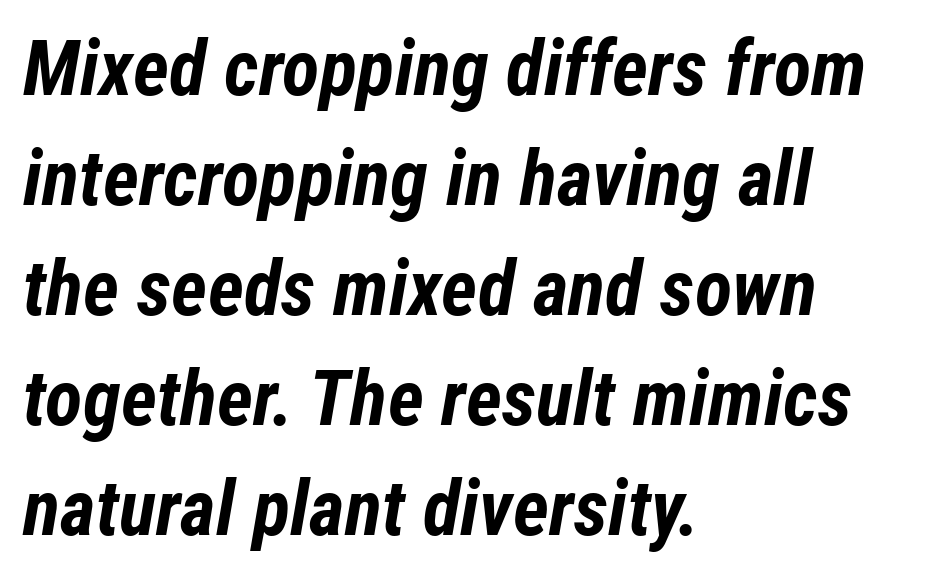
{"italic": "yes", "lean": "right", "slant_degrees": 12, "bold": "yes", "weight": "bold", "width": "condensed", "stroke_contrast": "low", "x_height": "medium", "monospaced": "no", "underline": "no", "align": "left", "line_spacing": "normal", "line_spacing_ratio": 1.43, "letter_spacing": "normal", "letter_spacing_em": 0.0, "glyph_px": 77}
